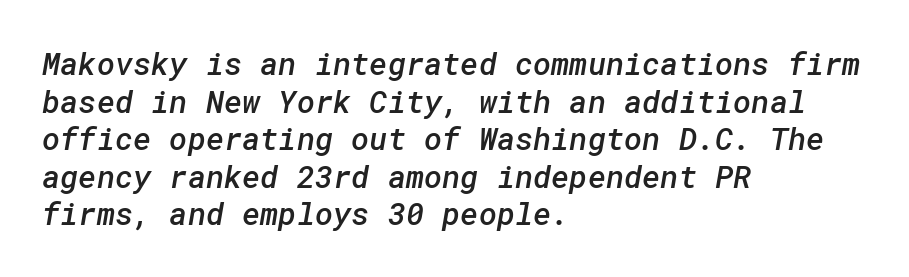
These lines stack with their left ends in a neat column. A typesetter would call this zero additional tracking. A sans-serif font was chosen for this passage. Lines of text with bare space underneath.
